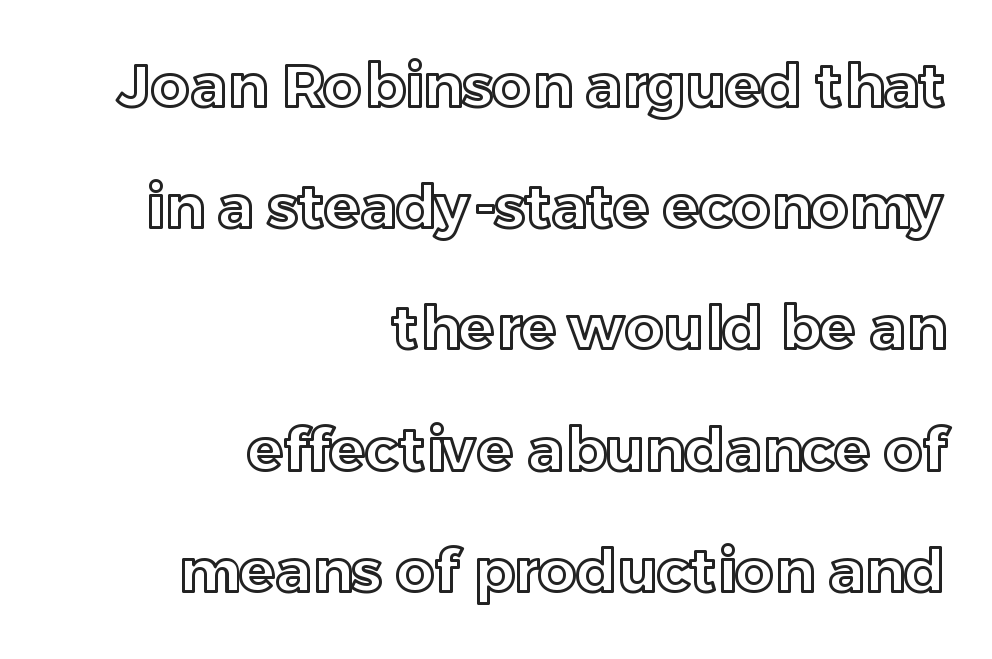
A typesetter would call this zero additional tracking. These lines were composed using upright roman letters. The block of text is sparse from top to bottom, with ample space between rows. The letters advance in unequal steps, a hallmark of proportional type.
